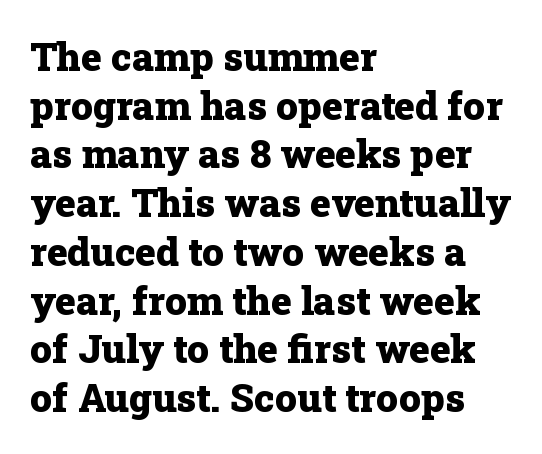
The image shows 39 px heavy serif type, upright; set left-aligned, normal line spacing (1.25x), normal letter spacing, not underlined; low stroke contrast and a medium x-height.
